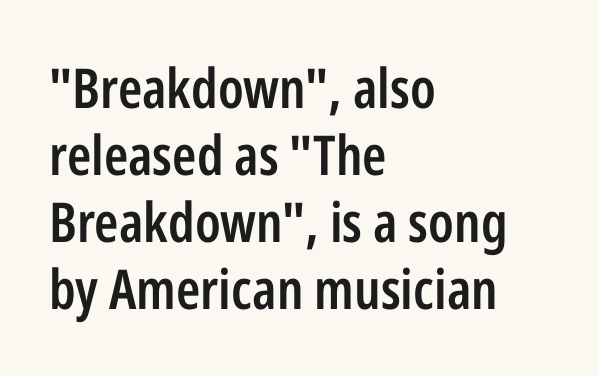
The rendering keeps characters at their native spacing. Italic: no, the glyphs are upright roman. The space beneath each line is pristine and unruled. Note the varied advance widths — an 'i' is clearly narrower than an 'm'.
